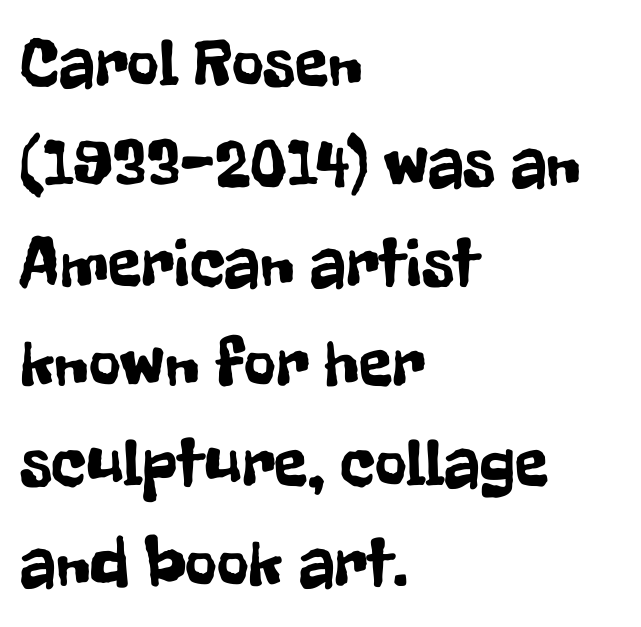
The vertical gap from one line to the next is medium. Characters follow at the spacing the type designer built in. What kind of face is this? One without serifs — a sans. Think of a printed novel: that variable character pitch is what you see here.
